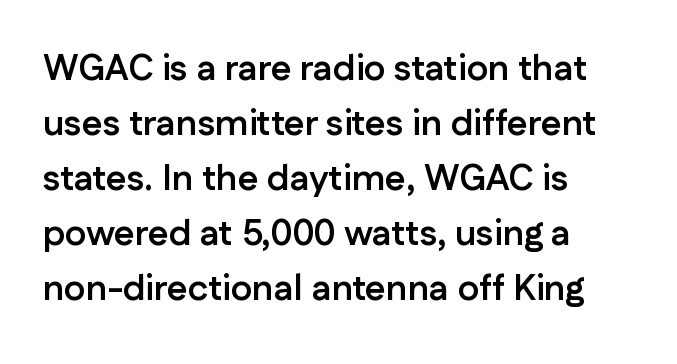
Q: Is the text bold? A: Yes.
Q: Is the text italic (slanted)? A: No, it is upright.
Q: Is the typeface a serif or a sans-serif typeface? A: Sans-serif.
Q: Is the text underlined? A: No.
Q: How is the paragraph aligned? A: Left-aligned.
Q: Is the spacing between letters normal or unusually wide? A: Normal.
Q: Is the spacing between lines tight, normal or loose? A: Normal.
Q: Width (condensed, normal, or wide)? A: Normal.
Q: Stroke contrast? A: Low.
Q: x-height? A: Medium.
Q: Monospaced? A: No.
